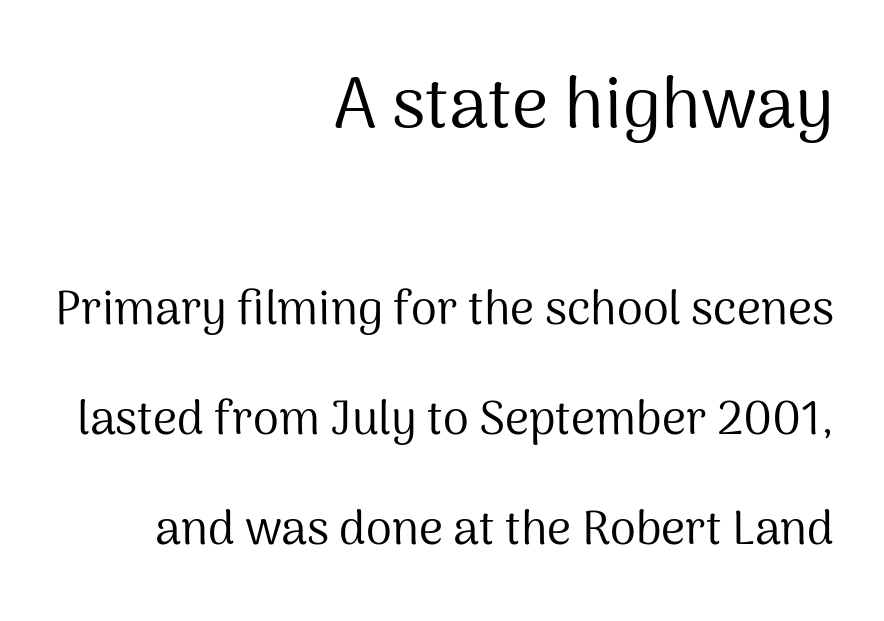
{"serif": "no", "italic": "no", "bold": "no", "weight": "regular", "width": "normal", "stroke_contrast": "medium", "x_height": "medium", "monospaced": "no", "underline": "no", "align": "right", "line_spacing": "loose", "line_spacing_ratio": 2.34, "letter_spacing": "normal", "letter_spacing_em": 0.0, "larger_block": "first", "size_ratio": 1.51, "glyph_px": 71}
